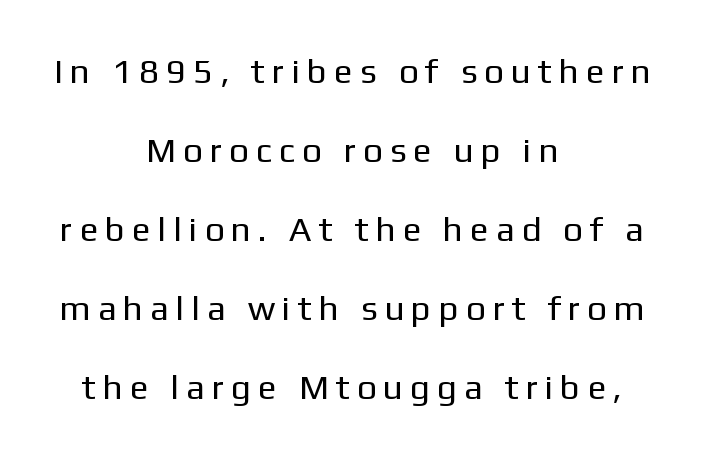
Q: Is the text bold? A: No.
Q: Is the text italic (slanted)? A: No, it is upright.
Q: Is the typeface a serif or a sans-serif typeface? A: Sans-serif.
Q: Is the text underlined? A: No.
Q: How is the paragraph aligned? A: Centered.
Q: Is the spacing between letters normal or unusually wide? A: Unusually wide.
Q: Is the spacing between lines tight, normal or loose? A: Loose.
Q: Width (condensed, normal, or wide)? A: Normal.
Q: Stroke contrast? A: Low.
Q: x-height? A: Medium.
Q: Monospaced? A: No.
